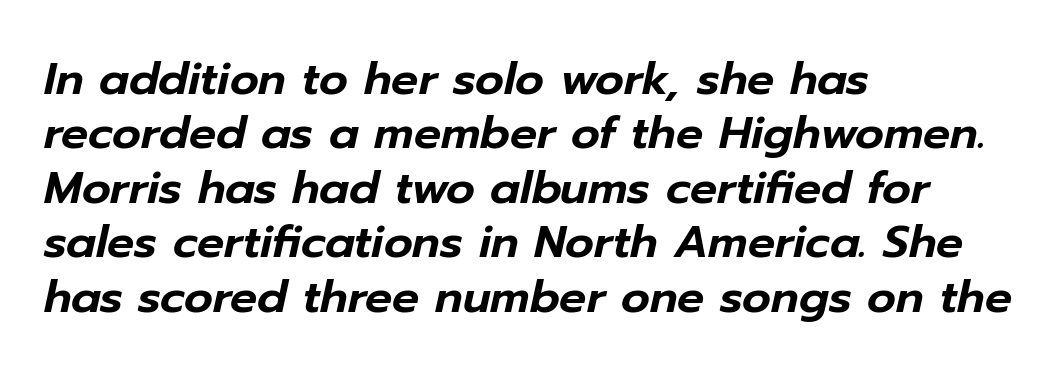
The image shows 45 px text type, italic (leaning right); set left-aligned, line spacing 1.21x, normal letter spacing, not underlined; low stroke contrast and a medium x-height.
